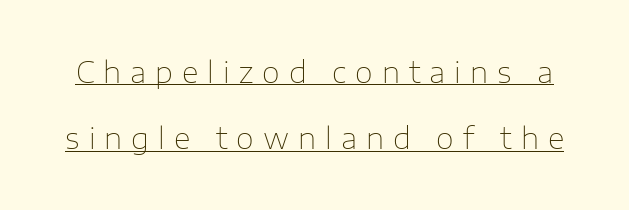
These lines were composed using upright roman letters. These lines are rendered in a variable-pitch font. These glyphs show unthickened strokes, regular width or finer. Loose tracking; the words dissolve into strings of separated letters.
